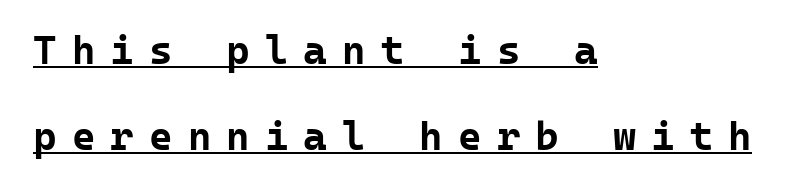
The image shows 40 px bold sans-serif type, upright, monospaced; set left-aligned, loose line spacing (2.16x), unusually wide letter spacing (+0.38 em), underlined; low stroke contrast and a medium x-height.
